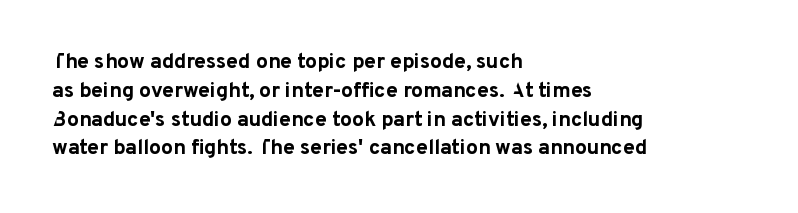
{"italic": "no", "bold": "yes", "underline": "no", "align": "left", "line_spacing": "normal", "line_spacing_ratio": 1.37, "letter_spacing": "normal", "letter_spacing_em": 0.0, "glyph_px": 21}
